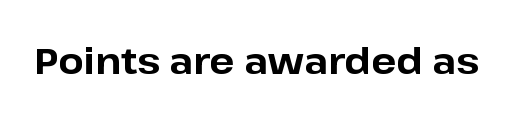
{"serif": "no", "italic": "no", "bold": "yes", "weight": "bold", "width": "normal", "stroke_contrast": "low", "x_height": "medium", "monospaced": "no", "underline": "no", "letter_spacing": "normal", "letter_spacing_em": 0.0, "glyph_px": 37}
